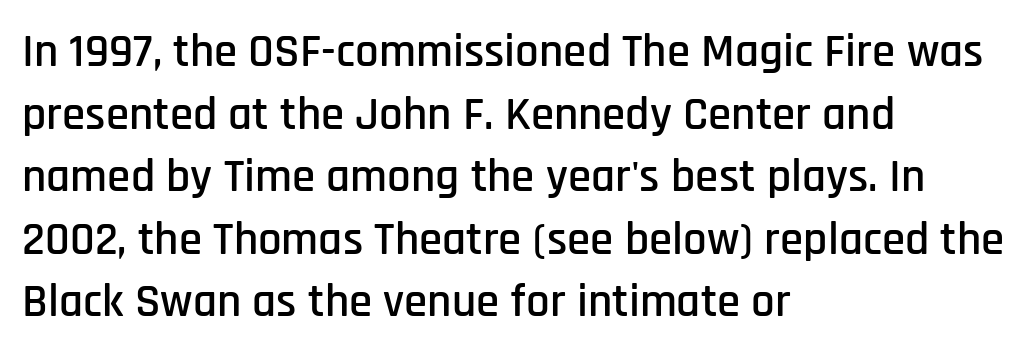
A typesetter would call this zero additional tracking. The lines are quadded left. Quick note: underline off. Students, observe: this is what conventionally led text looks like. Think of a printed novel: that variable character pitch is what you see here. Is there any slant? The stems are plumb.
